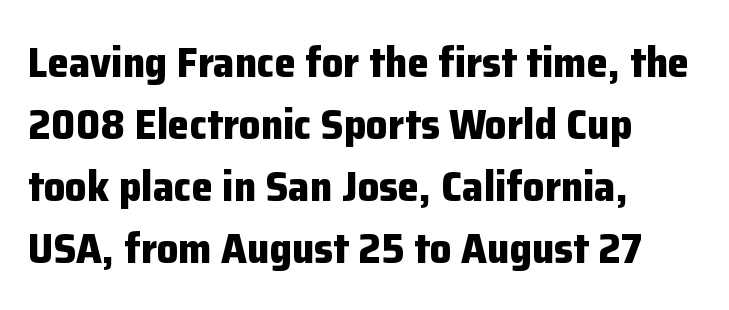
The image shows 43 px bold sans-serif type, upright; set left-aligned, normal line spacing (1.44x), normal letter spacing, not underlined; low stroke contrast and a medium x-height.
